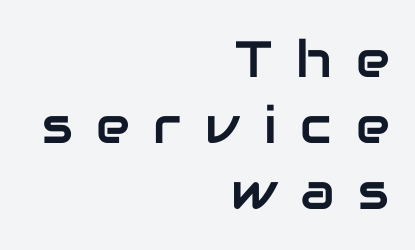
Looks like regular typesetting: each glyph gets only the width it needs. Short and long lines alike share a common ending point at right. Quick note: underline off. Are there feet on the stems? There aren't — it's a sans. The rendering inserts visible extra space after every character. Regarding leading, the lines here are spaced in the standard way.
